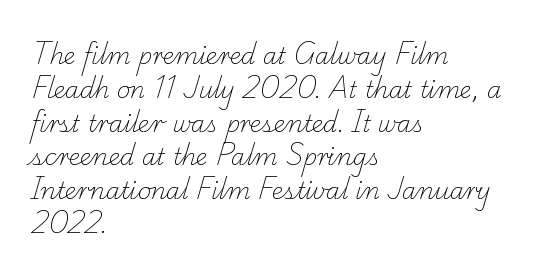
{"bold": "no", "underline": "no", "align": "left", "line_spacing": "normal", "line_spacing_ratio": 1.47, "letter_spacing": "normal", "letter_spacing_em": 0.0, "glyph_px": 23}
